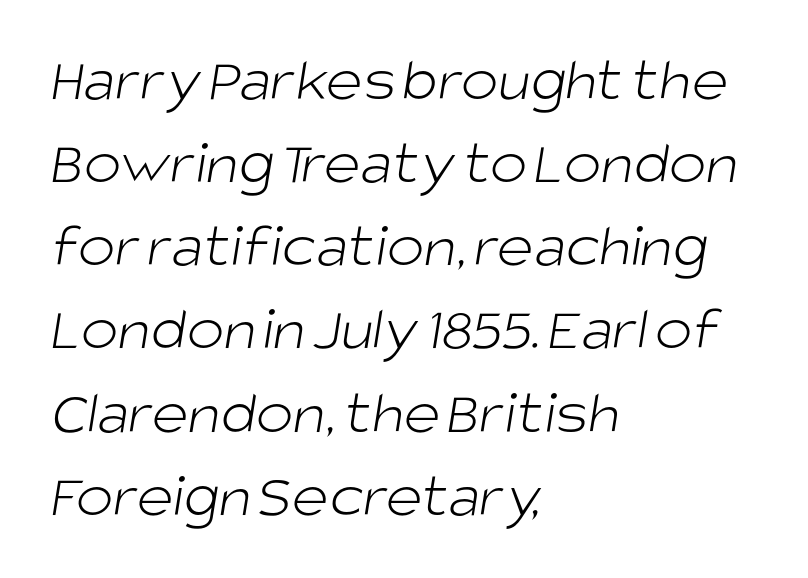
The image shows 63 px light sans-serif type; set left-aligned, normal line spacing (1.32x), normal letter spacing, not underlined; low stroke contrast and a large x-height.
